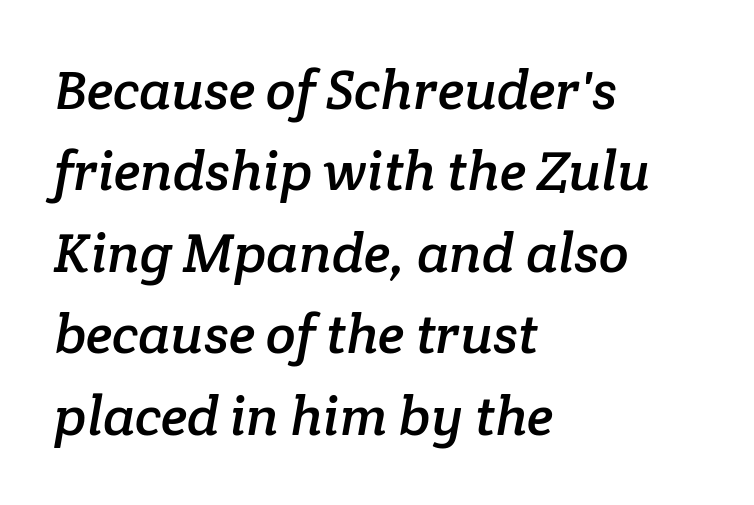
{"serif": "yes", "width": "normal", "stroke_contrast": "low", "x_height": "medium", "monospaced": "no", "underline": "no", "align": "left", "line_spacing": "normal", "line_spacing_ratio": 1.48, "letter_spacing": "normal", "letter_spacing_em": 0.0, "glyph_px": 55}
